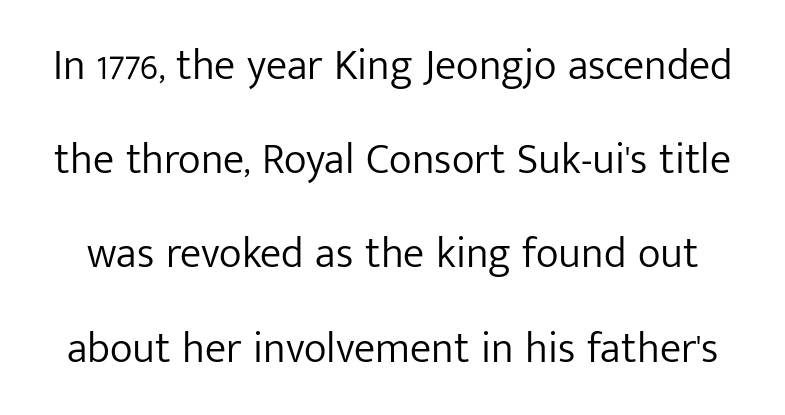
The image shows 43 px light sans-serif type, upright; set loose line spacing (2.19x), normal letter spacing, not underlined; low stroke contrast and a medium x-height.
